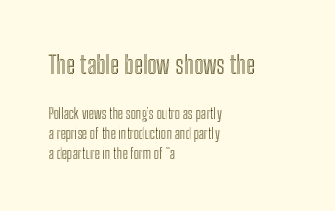
If you drew a ruler down the left edge, every line would touch it. The type sits square on the baseline with zero lean. Letters rest on an invisible, unmarked baseline. The designer gave the opening block more size than the closing block.
